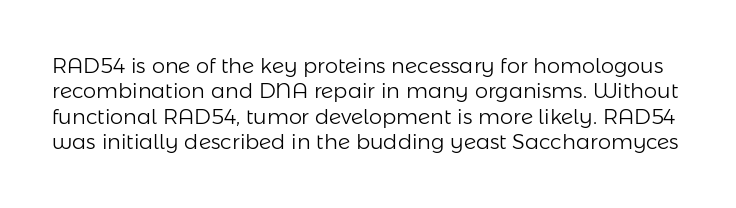
Vertical stems look standard width or narrower in stroke. This sample uses plain, unmodified letter spacing. Words float on clear page, feet unadorned. You can tell it's not italic because the verticals are truly vertical.
